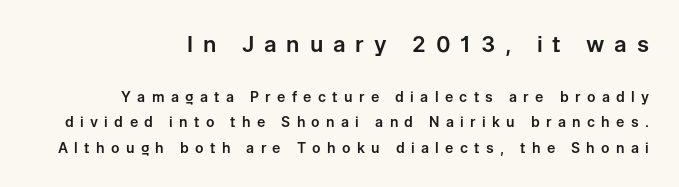
The image shows 22 px text type, upright; set right-aligned, line spacing 1.82x, unusually wide letter spacing (+0.45 em), not underlined; the first (top) block is 1.57x larger.
